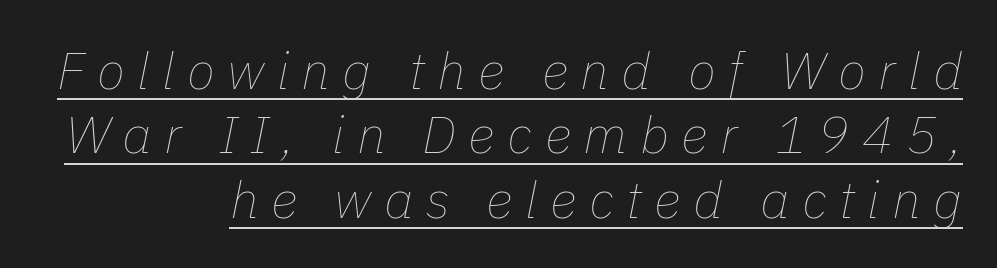
The image shows 52 px thin type, italic (leaning right); set right-aligned, line spacing 1.24x, unusually wide letter spacing (+0.24 em), underlined; low stroke contrast and a medium x-height.
